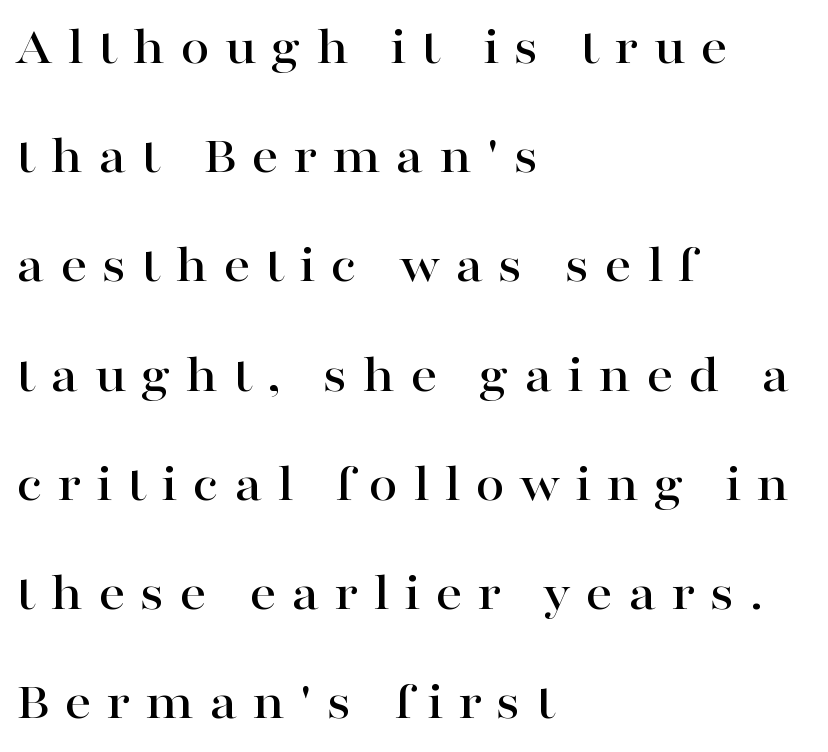
The space directly below the letters is spotless. Horizontal alignment here is leftward, the default for most running prose. The font family rendered here belongs to the serif group. The face used here is proportionally spaced, like ordinary book or web type. Ordinary non-slanted type is in use. The tracking reads as deliberately expanded to a designer's eye.
